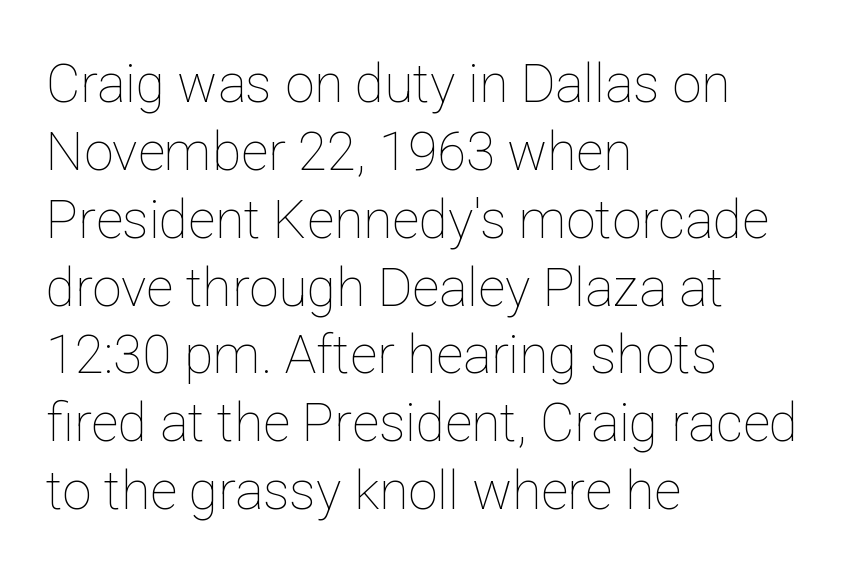
The image shows 53 px thin type, upright; set left-aligned, normal line spacing (1.28x), normal letter spacing, not underlined; low stroke contrast and a medium x-height.
